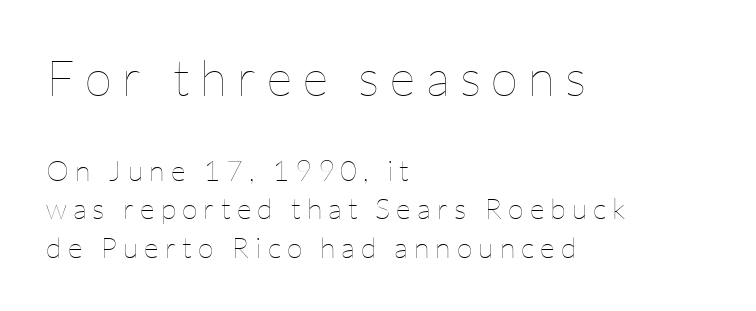
{"italic": "no", "bold": "no", "weight": "thin", "width": "normal", "stroke_contrast": "low", "x_height": "medium", "monospaced": "no", "underline": "no", "align": "left", "line_spacing": "normal", "line_spacing_ratio": 1.32, "letter_spacing": "wide", "letter_spacing_em": 0.21, "larger_block": "first", "size_ratio": 1.72, "glyph_px": 50}
